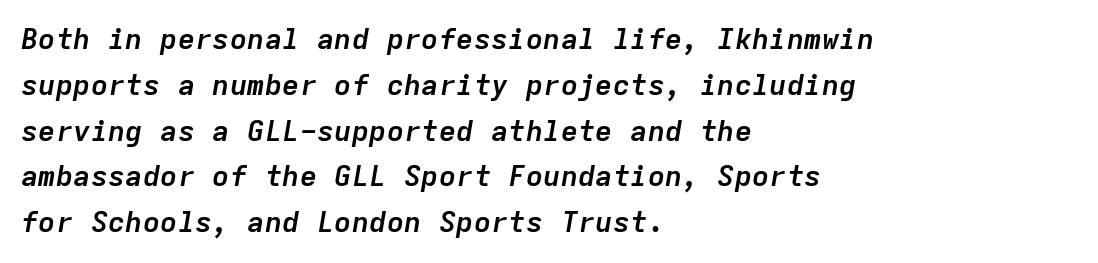
The image shows 29 px semibold type, italic (leaning right), monospaced; set left-aligned, normal line spacing (1.58x), normal letter spacing, not underlined; low stroke contrast and a medium x-height.
